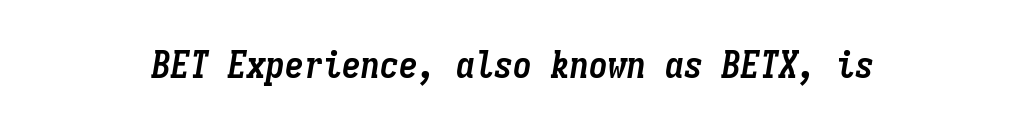
The image shows 38 px semibold, condensed type, italic (leaning right), monospaced; set normal letter spacing, not underlined; low stroke contrast and a medium x-height.
